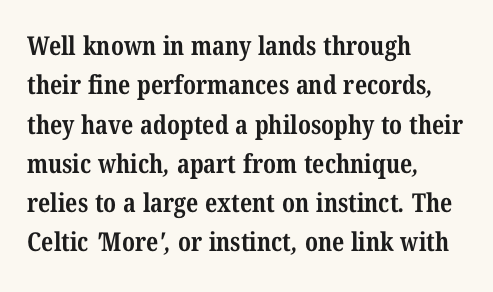
Is the type bold? Yes — the strokes are clearly thick and heavy. Line beginnings align vertically; line endings do not. The specimen omits any rule beneath the text block's lines. The horizontal fit of the characters is conventional and even. These lines sit exactly where default settings would place them.
